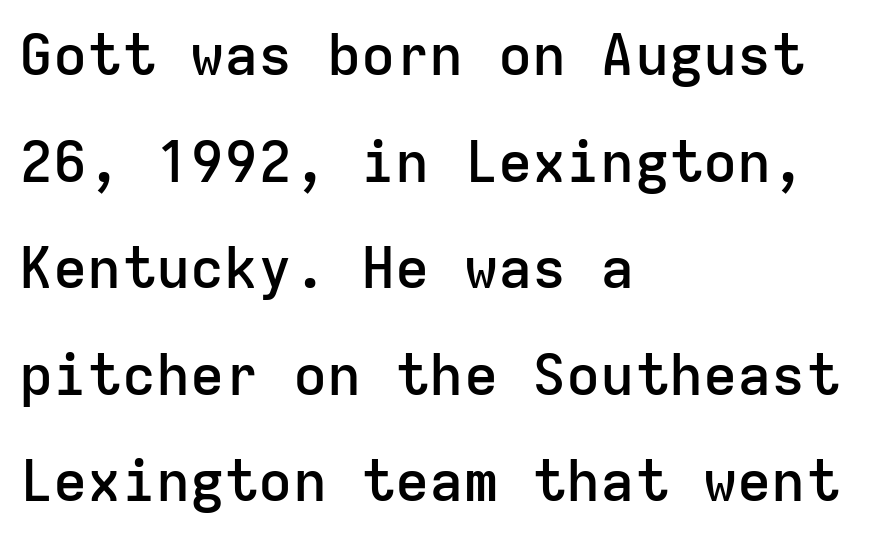
{"serif": "no", "italic": "no", "bold": "semi", "weight": "semibold", "width": "normal", "stroke_contrast": "low", "x_height": "medium", "monospaced": "yes", "underline": "no", "align": "left", "line_spacing_ratio": 1.87, "letter_spacing": "normal", "letter_spacing_em": 0.0, "glyph_px": 57}
